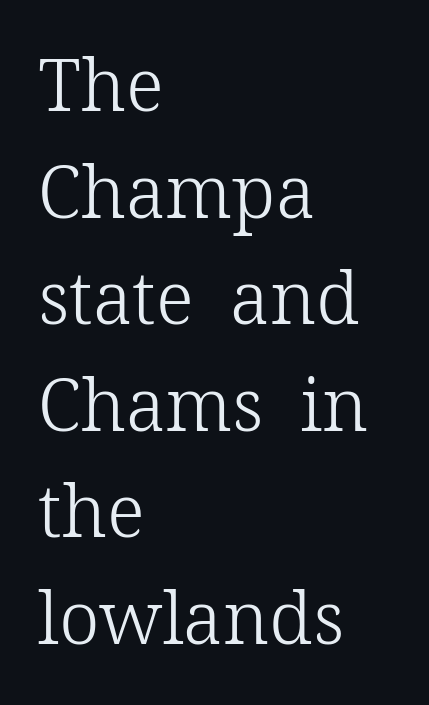
{"serif": "yes", "italic": "no", "bold": "no", "weight": "light", "width": "normal", "stroke_contrast": "low", "x_height": "medium", "monospaced": "no", "underline": "no", "align": "left", "line_spacing": "normal", "line_spacing_ratio": 1.46, "letter_spacing": "normal", "letter_spacing_em": 0.0, "glyph_px": 73}
